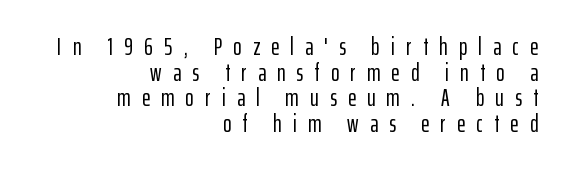
{"italic": "no", "underline": "no", "align": "right", "line_spacing": "tight", "line_spacing_ratio": 1.03, "letter_spacing": "wide", "letter_spacing_em": 0.45, "glyph_px": 25}
